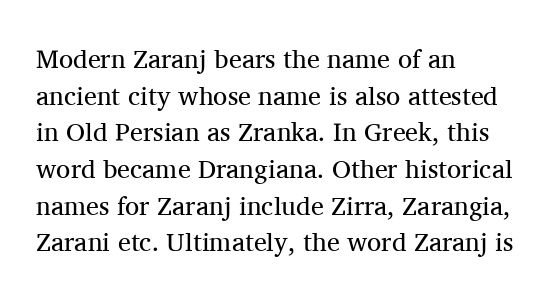
{"italic": "no", "bold": "no", "underline": "no", "align": "left", "line_spacing": "normal", "line_spacing_ratio": 1.41, "letter_spacing": "normal", "letter_spacing_em": 0.0, "glyph_px": 26}
